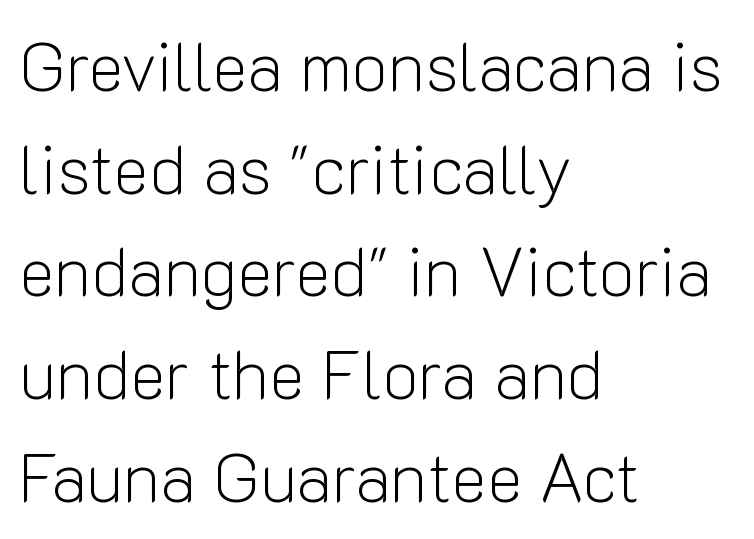
{"serif": "no", "italic": "no", "bold": "no", "weight": "light", "width": "normal", "stroke_contrast": "low", "x_height": "medium", "monospaced": "no", "underline": "no", "align": "left", "line_spacing": "normal", "line_spacing_ratio": 1.51, "letter_spacing": "normal", "letter_spacing_em": 0.0, "glyph_px": 68}
